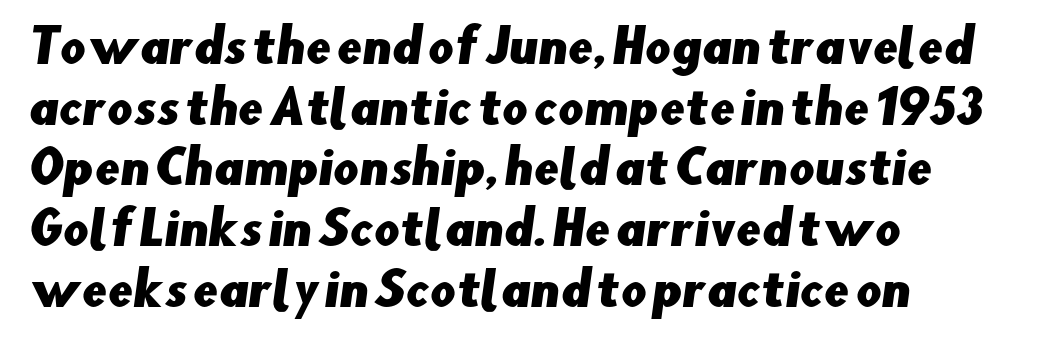
Q: Is the typeface a serif or a sans-serif typeface? A: Sans-serif.
Q: Is the text underlined? A: No.
Q: How is the paragraph aligned? A: Left-aligned.
Q: Is the spacing between letters normal or unusually wide? A: Normal.
Q: Is the spacing between lines tight, normal or loose? A: Normal.
Q: Width (condensed, normal, or wide)? A: Normal.
Q: Stroke contrast? A: Low.
Q: x-height? A: Small.
Q: Monospaced? A: No.
